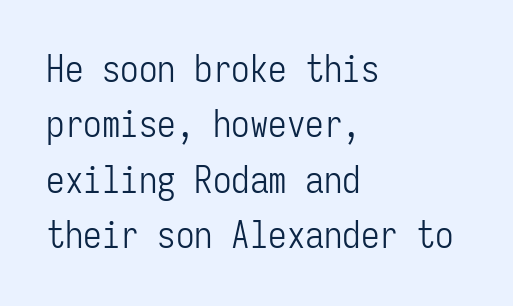
The image shows 37 px light, condensed sans-serif type, upright, monospaced; set left-aligned, normal line spacing (1.5x), normal letter spacing, not underlined; low stroke contrast and a medium x-height.
